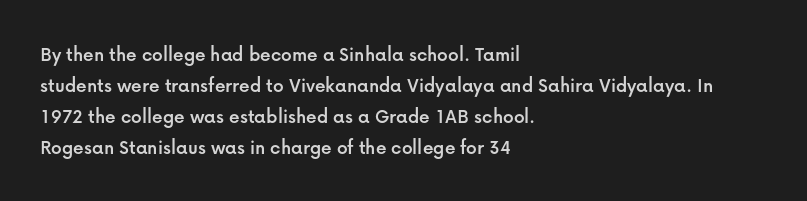
{"italic": "no", "underline": "no", "align": "left", "line_spacing": "normal", "line_spacing_ratio": 1.47, "letter_spacing": "normal", "letter_spacing_em": 0.0, "glyph_px": 21}
